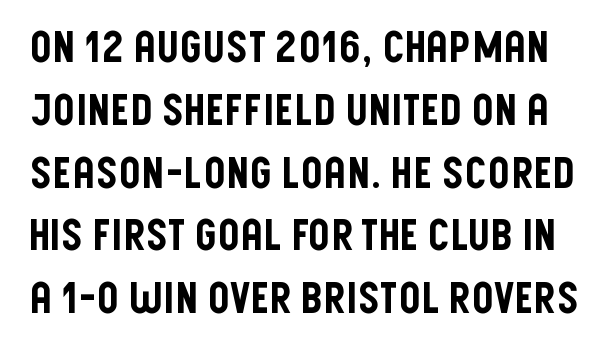
Q: Is the text italic (slanted)? A: No, it is upright.
Q: Is the typeface a serif or a sans-serif typeface? A: Sans-serif.
Q: Is the text underlined? A: No.
Q: Is the spacing between letters normal or unusually wide? A: Normal.
Q: Is the spacing between lines tight, normal or loose? A: Normal.
Q: Width (condensed, normal, or wide)? A: Condensed.
Q: Stroke contrast? A: Low.
Q: x-height? A: Large.
Q: Monospaced? A: No.
